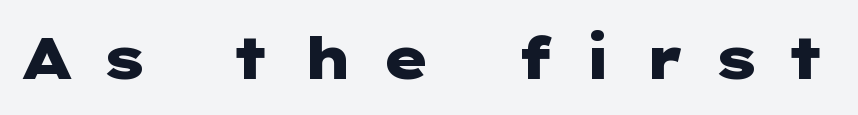
{"serif": "no", "italic": "no", "bold": "yes", "weight": "heavy", "width": "wide", "stroke_contrast": "low", "x_height": "medium", "underline": "no", "letter_spacing": "wide", "letter_spacing_em": 0.49, "glyph_px": 58}
